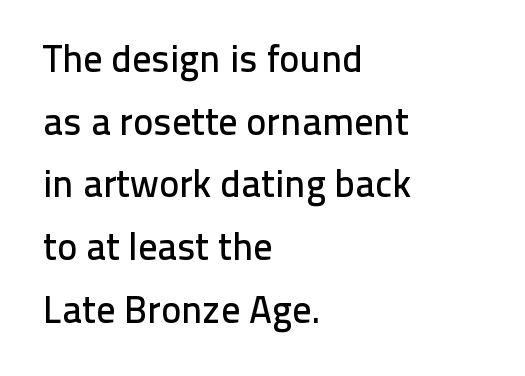
Unmarked baselines from the first word to the last. Caption: multi-line text, flush left, ragged right. Upright lettering throughout. Quick note: interline space is typical.
